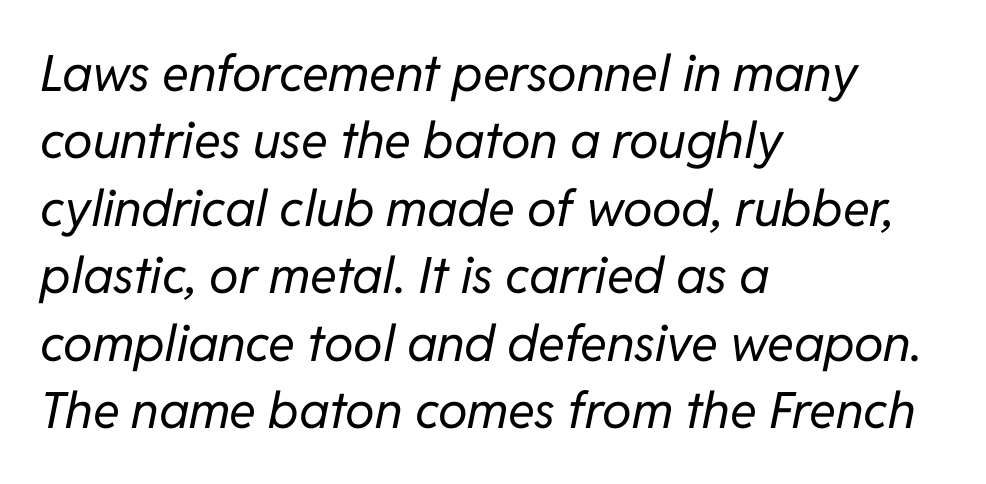
Proportional: the letters do not fall into vertical columns. Glyph-to-glyph distance matches everyday printed text. The specimen omits any rule beneath the text block's lines. This is oblique type, the kind used for emphasis or titles. Counters stay open thanks to moderate or lighter strokes. How would I describe the line gaps? Plain and ordinary.
